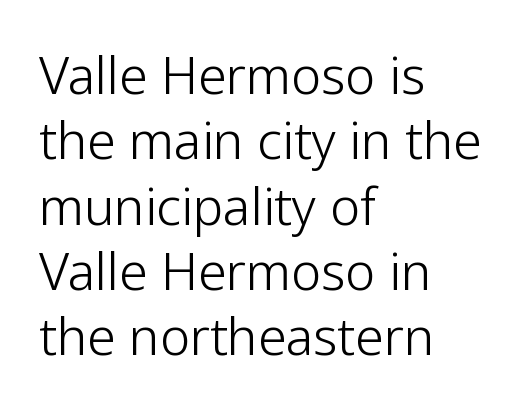
{"serif": "no", "italic": "no", "bold": "no", "weight": "light", "width": "normal", "stroke_contrast": "low", "x_height": "medium", "monospaced": "no", "underline": "no", "align": "left", "line_spacing": "normal", "line_spacing_ratio": 1.28, "letter_spacing": "normal", "letter_spacing_em": 0.0, "glyph_px": 51}
